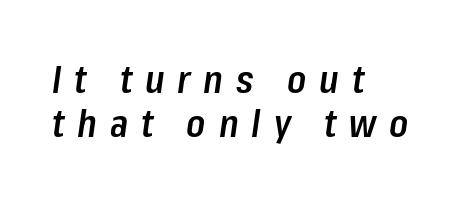
Summary of weight: moderately heavy, a semibold. The whole block is typeset with a tilt. If you drew a ruler down the left edge, every line would touch it. Varying glyph widths throughout — classic text-font behaviour. Letter spacing: wide. Quick note: underline off.
